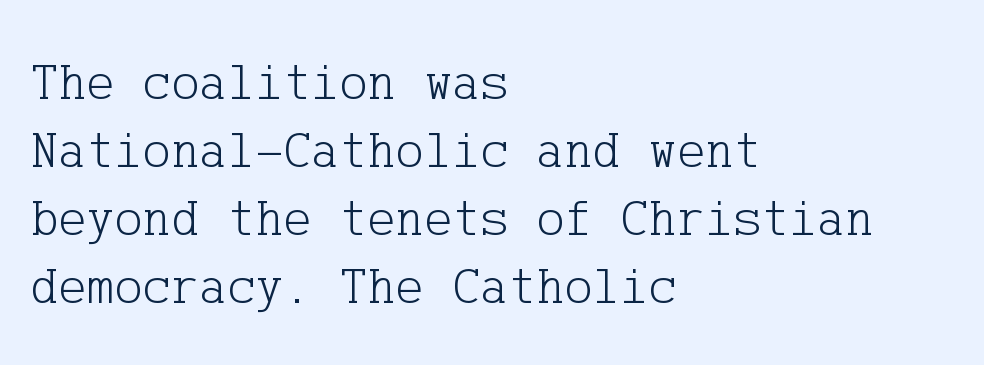
The image shows 53 px light serif type, upright; set left-aligned, normal line spacing (1.28x), normal letter spacing, not underlined; low stroke contrast and a medium x-height.
